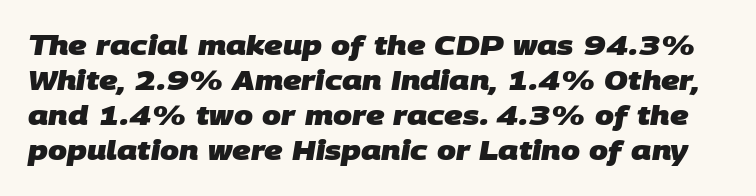
{"bold": "yes", "underline": "no", "line_spacing": "normal", "line_spacing_ratio": 1.3, "letter_spacing": "normal", "letter_spacing_em": 0.0, "glyph_px": 27}
